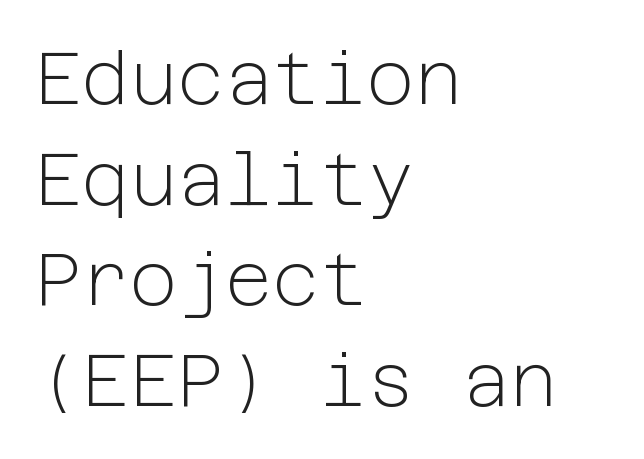
Q: Is the text bold? A: No.
Q: Is the text italic (slanted)? A: No, it is upright.
Q: Is the typeface a serif or a sans-serif typeface? A: Sans-serif.
Q: Is the text underlined? A: No.
Q: How is the paragraph aligned? A: Left-aligned.
Q: Is the spacing between letters normal or unusually wide? A: Normal.
Q: Is the spacing between lines tight, normal or loose? A: Normal.
Q: Width (condensed, normal, or wide)? A: Normal.
Q: Stroke contrast? A: Low.
Q: x-height? A: Medium.
